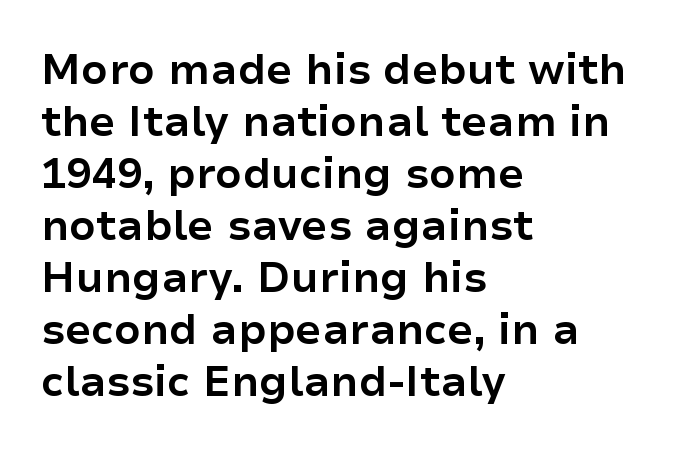
{"serif": "no", "italic": "no", "bold": "yes", "weight": "bold", "width": "normal", "stroke_contrast": "low", "x_height": "medium", "monospaced": "no", "underline": "no", "align": "left", "line_spacing_ratio": 1.24, "letter_spacing": "normal", "letter_spacing_em": 0.0, "glyph_px": 42}
